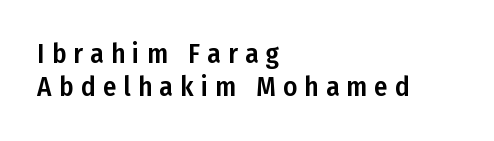
Each row of text sits above clean, open space. This sample is left-justified, so line endings fall wherever the words run out. The passage shown has open, widely tracked lettering throughout. Is there any slant? The stems are plumb.
